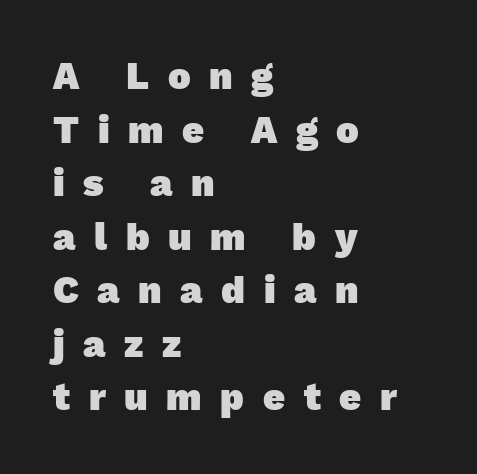
Q: Is the text bold? A: Yes.
Q: Is the typeface a serif or a sans-serif typeface? A: Sans-serif.
Q: Is the text underlined? A: No.
Q: How is the paragraph aligned? A: Left-aligned.
Q: Is the spacing between letters normal or unusually wide? A: Unusually wide.
Q: Is the spacing between lines tight, normal or loose? A: Normal.
Q: Width (condensed, normal, or wide)? A: Normal.
Q: Stroke contrast? A: Low.
Q: x-height? A: Medium.
Q: Monospaced? A: No.
